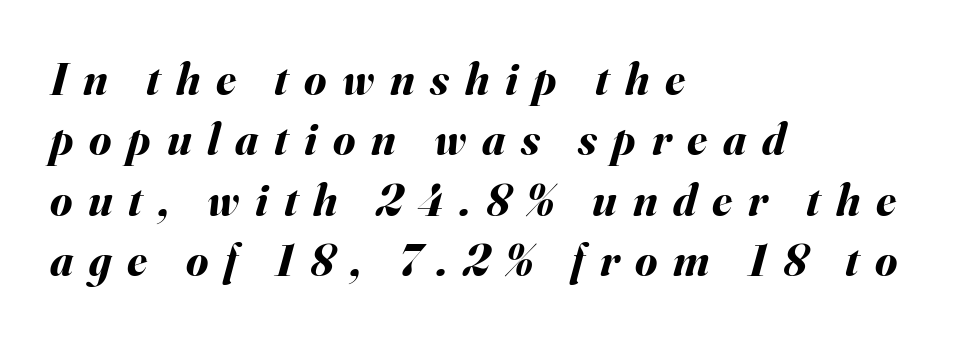
The image shows 45 px bold type, italic (leaning right); set left-aligned, normal line spacing (1.34x), unusually wide letter spacing (+0.35 em), not underlined; medium stroke contrast and a small x-height.
